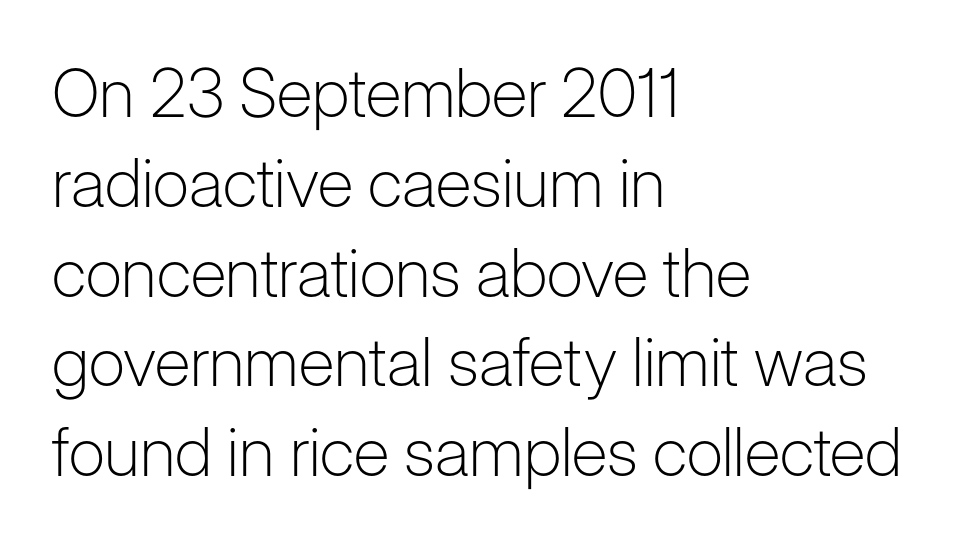
The cut favours lightness, reaching ordinary text weight at its darkest. When letters stand straight like this, we call the style roman or upright. Here the glyphs are tracked normally, forming tight word shapes. Note: no serifs on the glyphs. Compared with typical paragraphs, the rows here are spaced about the same.
